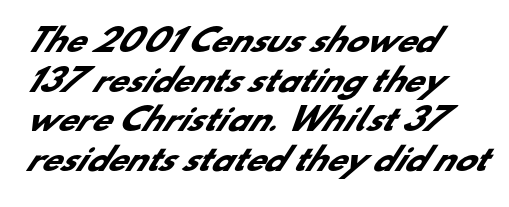
The baseline area is clear. Emphasis by weight is at full strength: bold. This rendering employs a face without finishing strokes, i.e., a sans-serif. The type is set solid horizontally, with unmodified tracking.
